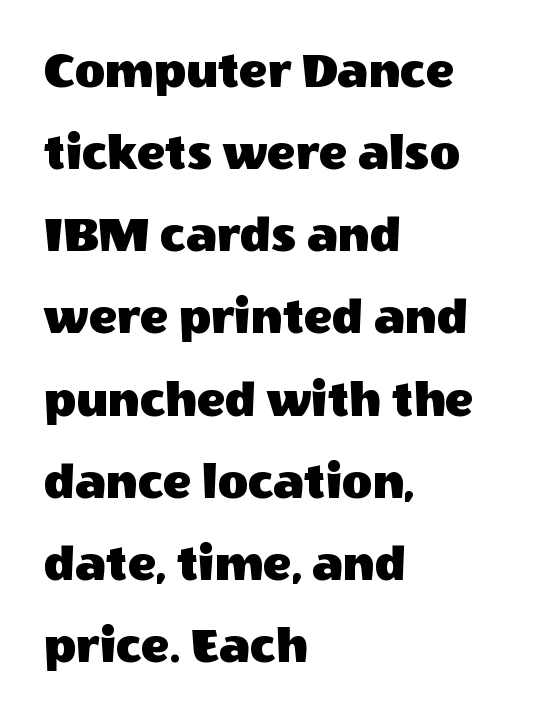
The image shows 52 px sans-serif type, upright; set left-aligned, normal line spacing (1.58x), normal letter spacing, not underlined; a large x-height.
